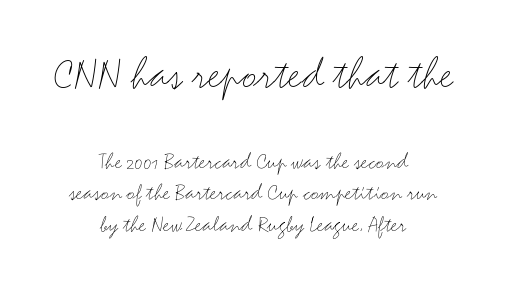
Look at the glyph heights: the upper group is clearly the bigger setting. Horizontal bands of white between lines are of average thickness. Tracking value appears to be zero — textbook default spacing. The text was rendered using a sans face with plain stroke endings.
